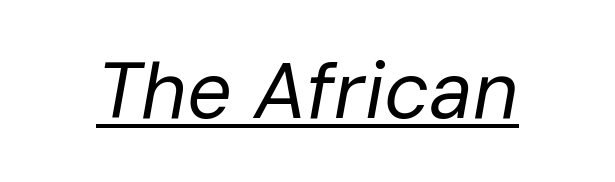
{"italic": "yes", "lean": "right", "slant_degrees": 10, "bold": "no", "weight": "regular", "width": "normal", "stroke_contrast": "low", "x_height": "medium", "monospaced": "no", "underline": "yes", "letter_spacing": "normal", "letter_spacing_em": 0.0, "glyph_px": 79}
